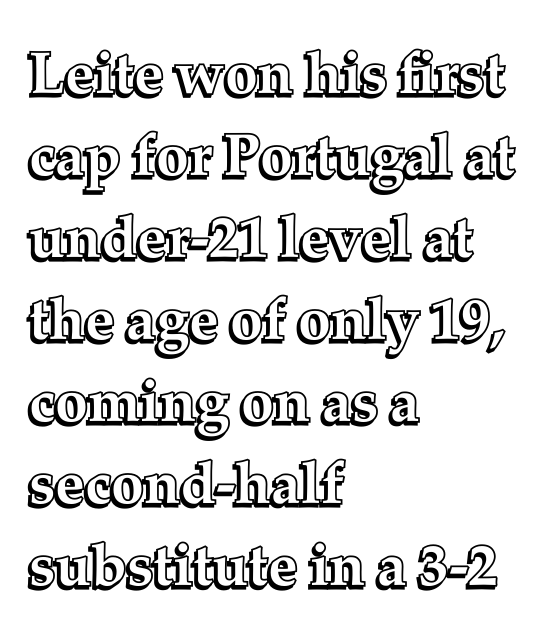
{"italic": "no", "width": "normal", "x_height": "medium", "monospaced": "no", "underline": "no", "align": "left", "line_spacing": "normal", "line_spacing_ratio": 1.39, "letter_spacing": "normal", "letter_spacing_em": 0.0, "glyph_px": 59}
